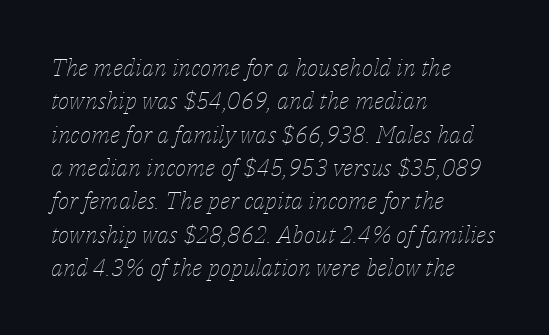
The image shows 24 px text type, italic (leaning right); set left-aligned, normal line spacing (1.39x), normal letter spacing, not underlined.
